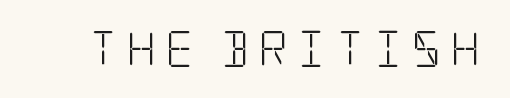
The image shows 36 px light, condensed serif type, upright; set unusually wide letter spacing (+0.25 em), not underlined; low stroke contrast and a large x-height.
